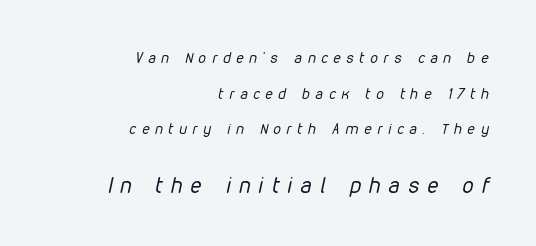
{"italic": "yes", "lean": "right", "slant_degrees": 12, "bold": "no", "underline": "no", "align": "right", "line_spacing": "loose", "line_spacing_ratio": 2.37, "letter_spacing": "wide", "letter_spacing_em": 0.39, "larger_block": "second", "size_ratio": 1.47, "glyph_px": 22}
